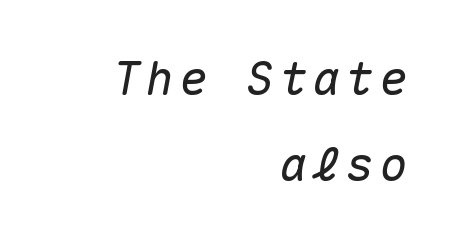
Q: Is the text italic (slanted)? A: Yes, it leans right by about 10 degrees.
Q: Is the text underlined? A: No.
Q: How is the paragraph aligned? A: Right-aligned.
Q: Width (condensed, normal, or wide)? A: Normal.
Q: Stroke contrast? A: Medium.
Q: x-height? A: Medium.
Q: Monospaced? A: Yes.
